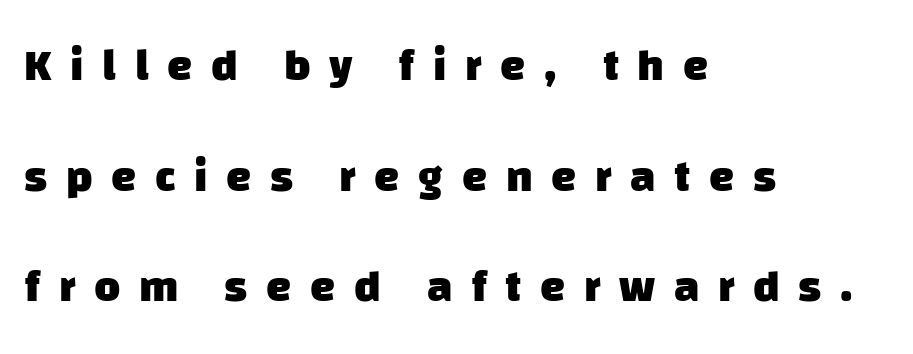
{"serif": "no", "bold": "yes", "weight": "heavy", "width": "normal", "stroke_contrast": "low", "x_height": "large", "monospaced": "no", "underline": "no", "align": "left", "line_spacing": "loose", "line_spacing_ratio": 2.46, "letter_spacing": "wide", "letter_spacing_em": 0.41, "glyph_px": 45}
